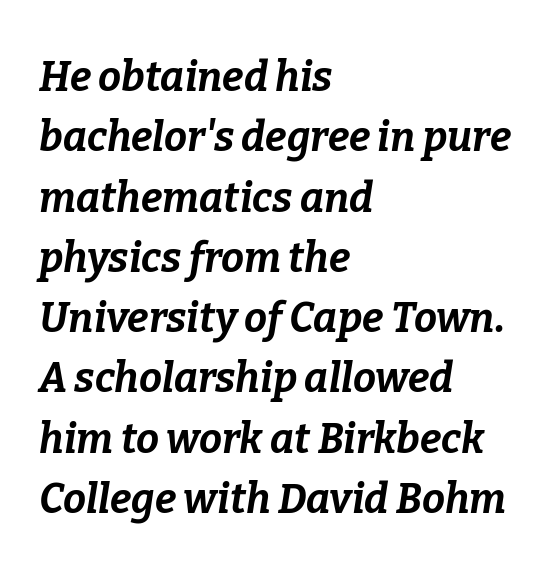
Q: Is the text bold? A: Yes.
Q: Is the text italic (slanted)? A: Yes, it leans right by about 9 degrees.
Q: Is the text underlined? A: No.
Q: How is the paragraph aligned? A: Left-aligned.
Q: Is the spacing between letters normal or unusually wide? A: Normal.
Q: Is the spacing between lines tight, normal or loose? A: Normal.
Q: Width (condensed, normal, or wide)? A: Normal.
Q: Stroke contrast? A: Low.
Q: x-height? A: Medium.
Q: Monospaced? A: No.
